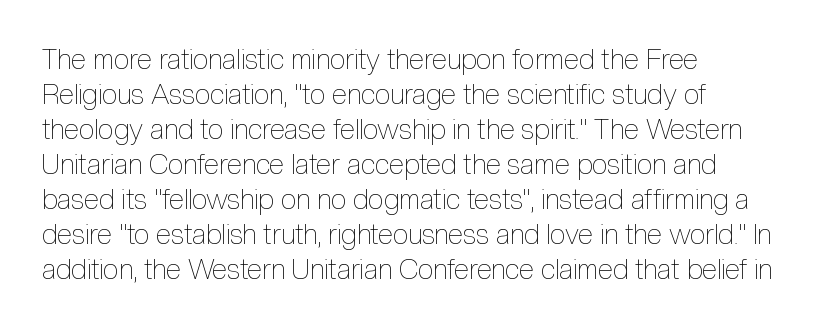
{"italic": "no", "bold": "no", "weight": "thin", "width": "condensed", "x_height": "medium", "monospaced": "no", "underline": "no", "align": "left", "line_spacing": "normal", "line_spacing_ratio": 1.25, "letter_spacing": "normal", "letter_spacing_em": 0.0, "glyph_px": 28}
